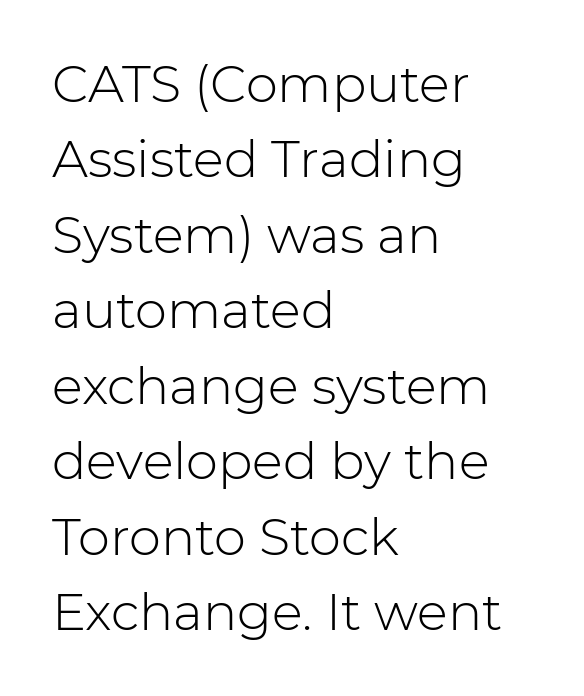
{"serif": "no", "italic": "no", "bold": "no", "weight": "light", "width": "normal", "stroke_contrast": "low", "x_height": "medium", "monospaced": "no", "underline": "no", "align": "left", "line_spacing": "normal", "line_spacing_ratio": 1.48, "letter_spacing": "normal", "letter_spacing_em": 0.0, "glyph_px": 51}
